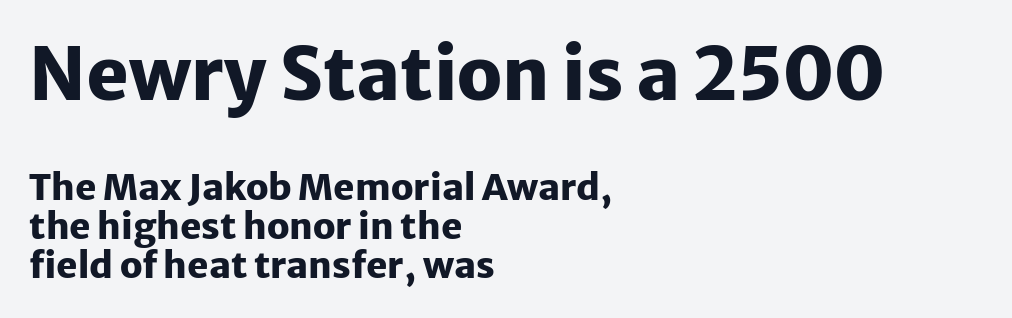
The image shows 72 px heavy sans-serif type, upright; set left-aligned, tight line spacing (1.08x), normal letter spacing, not underlined; the first (top) block is 2.0x larger; low stroke contrast and a medium x-height.
